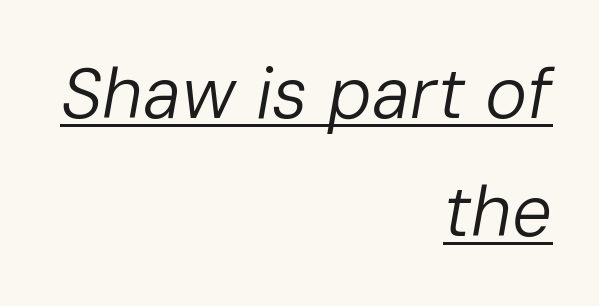
Q: Is the text bold? A: No.
Q: Is the text italic (slanted)? A: Yes, it leans right by about 10 degrees.
Q: Is the text underlined? A: Yes.
Q: How is the paragraph aligned? A: Right-aligned.
Q: Is the spacing between letters normal or unusually wide? A: Normal.
Q: Is the spacing between lines tight, normal or loose? A: Normal.
Q: Width (condensed, normal, or wide)? A: Normal.
Q: Stroke contrast? A: Low.
Q: x-height? A: Medium.
Q: Monospaced? A: No.
